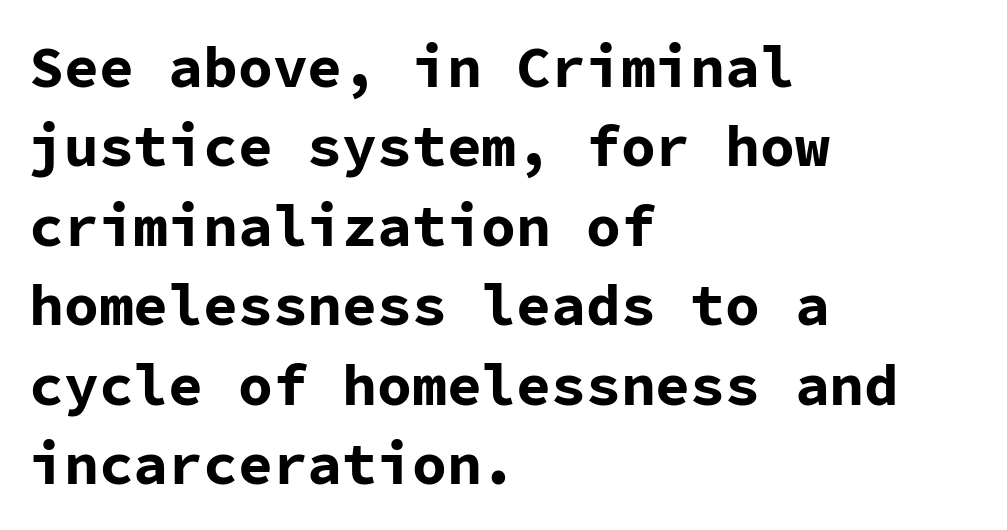
Every character here occupies the same horizontal width, giving the sample a typewriter-like rhythm. Grotesque or geometric, the face here clearly has no serifs. Quick note: underline off. Stroke thickness is high; the sample reads as a true bold.
